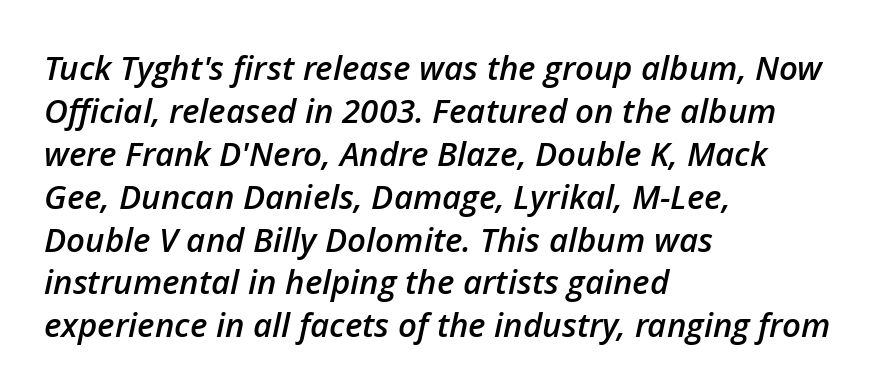
{"italic": "yes", "lean": "right", "slant_degrees": 12, "bold": "semi", "weight": "semibold", "width": "normal", "stroke_contrast": "low", "x_height": "medium", "monospaced": "no", "underline": "no", "align": "left", "line_spacing": "normal", "line_spacing_ratio": 1.3, "letter_spacing": "normal", "letter_spacing_em": 0.0, "glyph_px": 33}
